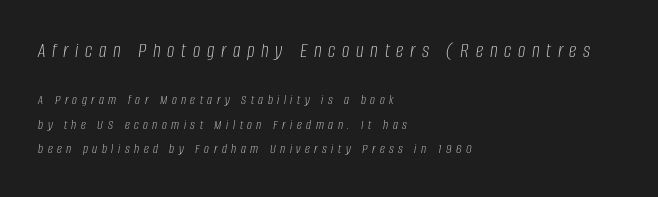
The image shows 21 px text type, italic (leaning right); set left-aligned, line spacing 1.74x, unusually wide letter spacing (+0.32 em), not underlined; the first (top) block is 1.5x larger.
